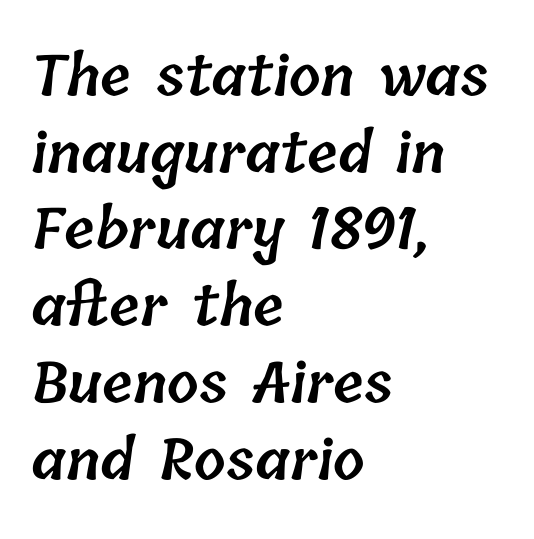
The image shows 56 px semibold type; set left-aligned, normal line spacing (1.37x), normal letter spacing, not underlined; low stroke contrast and a medium x-height.
